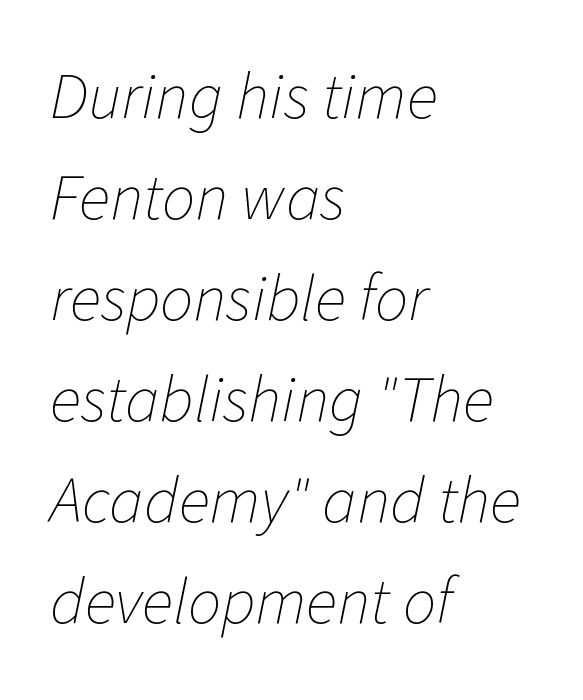
{"italic": "yes", "lean": "right", "slant_degrees": 11, "bold": "no", "weight": "thin", "width": "normal", "stroke_contrast": "low", "x_height": "medium", "monospaced": "no", "underline": "no", "align": "left", "line_spacing": "normal", "line_spacing_ratio": 1.53, "letter_spacing": "normal", "letter_spacing_em": 0.0, "glyph_px": 66}
